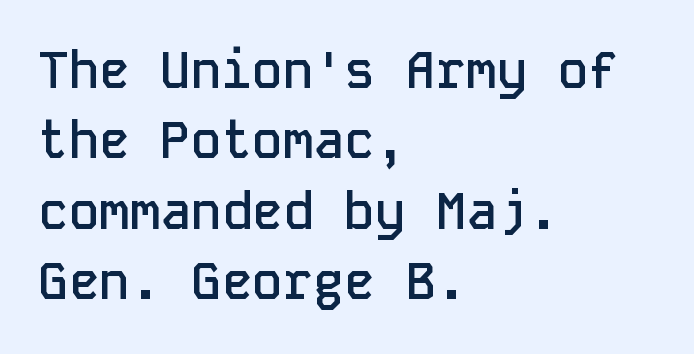
Q: Is the text bold? A: Semi-bold.
Q: Is the text italic (slanted)? A: No, it is upright.
Q: Is the typeface a serif or a sans-serif typeface? A: Sans-serif.
Q: Is the text underlined? A: No.
Q: How is the paragraph aligned? A: Left-aligned.
Q: Is the spacing between letters normal or unusually wide? A: Normal.
Q: Is the spacing between lines tight, normal or loose? A: Normal.
Q: Width (condensed, normal, or wide)? A: Normal.
Q: Stroke contrast? A: Low.
Q: x-height? A: Medium.
Q: Monospaced? A: Yes.
